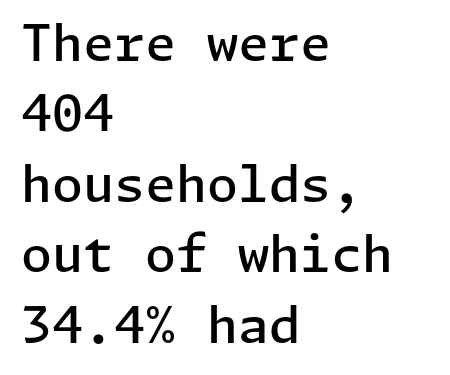
Q: Is the text bold? A: Semi-bold.
Q: Is the text italic (slanted)? A: No, it is upright.
Q: Is the typeface a serif or a sans-serif typeface? A: Sans-serif.
Q: Is the text underlined? A: No.
Q: How is the paragraph aligned? A: Left-aligned.
Q: Is the spacing between letters normal or unusually wide? A: Normal.
Q: Is the spacing between lines tight, normal or loose? A: Normal.
Q: Width (condensed, normal, or wide)? A: Normal.
Q: Stroke contrast? A: Low.
Q: x-height? A: Medium.
